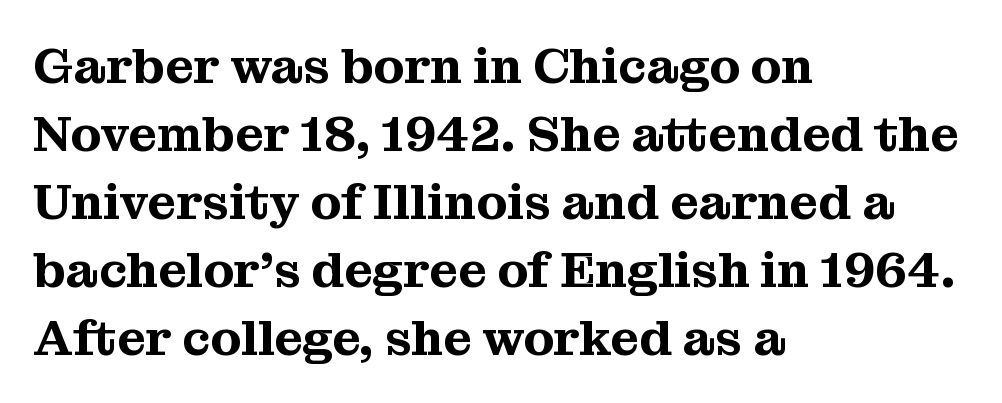
The image shows 50 px serif type, upright; set left-aligned, normal line spacing (1.36x), normal letter spacing, not underlined; medium stroke contrast and a medium x-height.
